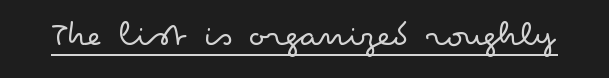
{"serif": "no", "italic": "no", "bold": "no", "weight": "light", "width": "wide", "stroke_contrast": "low", "x_height": "small", "monospaced": "no", "underline": "yes", "letter_spacing": "normal", "letter_spacing_em": 0.0, "glyph_px": 37}
